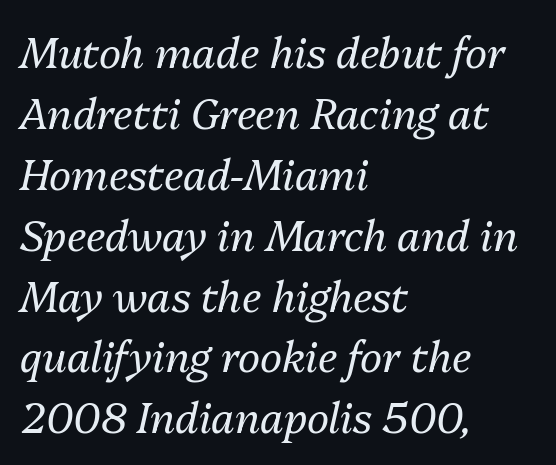
Q: Is the text bold? A: No.
Q: Is the text italic (slanted)? A: Yes, it leans right by about 13 degrees.
Q: Is the text underlined? A: No.
Q: How is the paragraph aligned? A: Left-aligned.
Q: Is the spacing between letters normal or unusually wide? A: Normal.
Q: Is the spacing between lines tight, normal or loose? A: Normal.
Q: Width (condensed, normal, or wide)? A: Normal.
Q: Stroke contrast? A: Medium.
Q: x-height? A: Medium.
Q: Monospaced? A: No.
